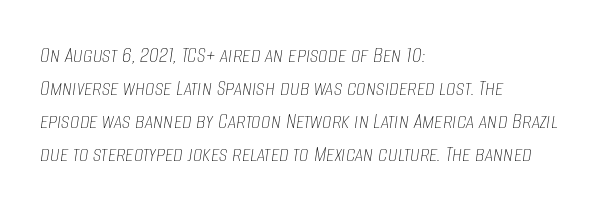
Caption: face not bold, strokes unweighted. The rendering applies a slant to the glyphs. Glance below the letters and you will spot only blank space. A classic flush-left, rag-right setting is used for this passage. Summary of vertical rhythm: regular, with standard interline spacing.
